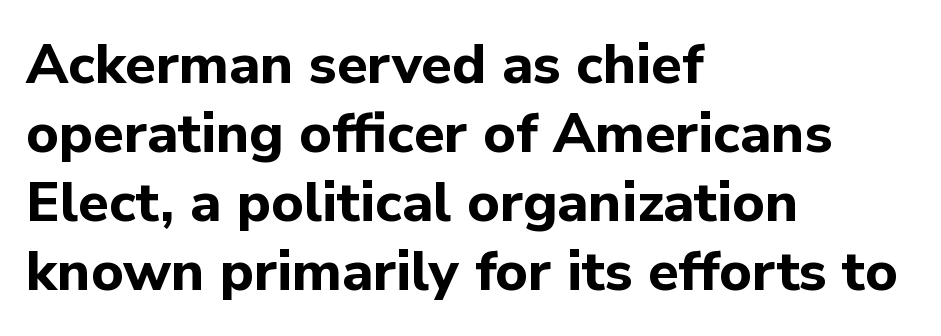
Q: Is the text bold? A: Yes.
Q: Is the text italic (slanted)? A: No, it is upright.
Q: Is the typeface a serif or a sans-serif typeface? A: Sans-serif.
Q: Is the text underlined? A: No.
Q: How is the paragraph aligned? A: Left-aligned.
Q: Is the spacing between letters normal or unusually wide? A: Normal.
Q: Width (condensed, normal, or wide)? A: Normal.
Q: Stroke contrast? A: Low.
Q: x-height? A: Medium.
Q: Monospaced? A: No.
